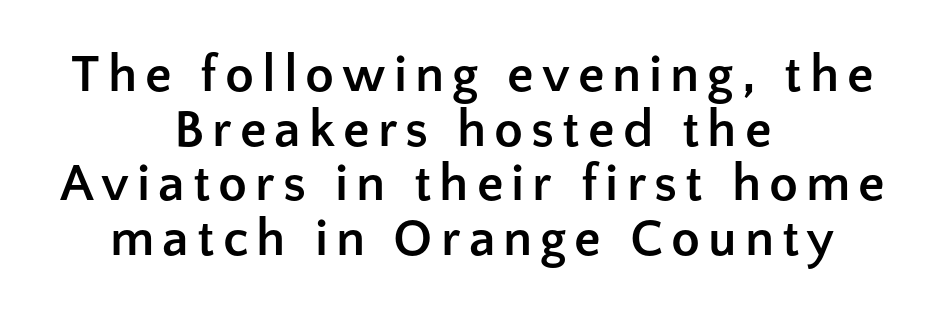
{"serif": "no", "italic": "no", "bold": "yes", "weight": "semibold", "width": "normal", "stroke_contrast": "low", "x_height": "medium", "monospaced": "no", "underline": "no", "align": "center", "line_spacing": "tight", "line_spacing_ratio": 1.03, "glyph_px": 53}
